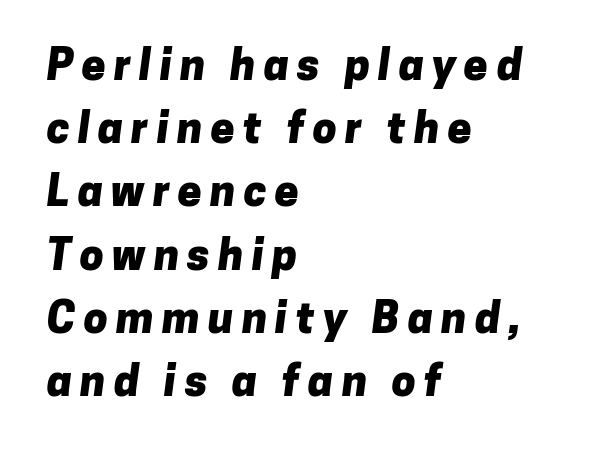
What kind of face is this? One without serifs — a sans. Stroke thickness is high; the sample reads as a true bold. Horizontal bands of white between lines are of average thickness. Varying glyph widths throughout — classic text-font behaviour. The specimen omits any rule beneath the text block's lines. If you drew a ruler down the left edge, every line would touch it.
